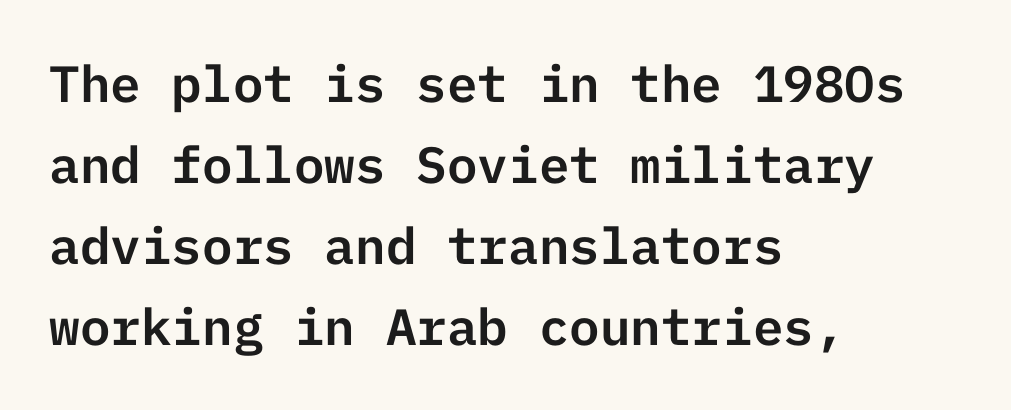
{"serif": "no", "italic": "no", "width": "normal", "stroke_contrast": "low", "x_height": "medium", "underline": "no", "align": "left", "line_spacing": "normal", "line_spacing_ratio": 1.59, "letter_spacing": "normal", "letter_spacing_em": 0.0, "glyph_px": 51}
